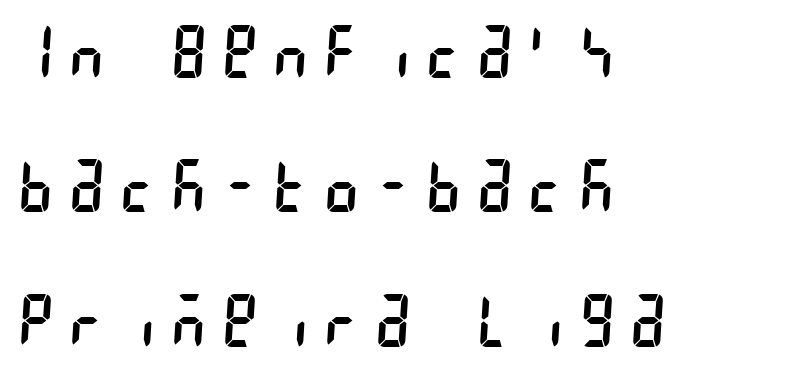
I'd call this a sans setting — the letters go barefoot. Is the stroke heavy? The answer is a plain regular-or-lighter. Where is the straight margin? On the left. What's the leading like? Stretched, with rows far apart. In terms of letterspacing, this is a distinctly airy, spread setting. The area under the type is left untouched.
